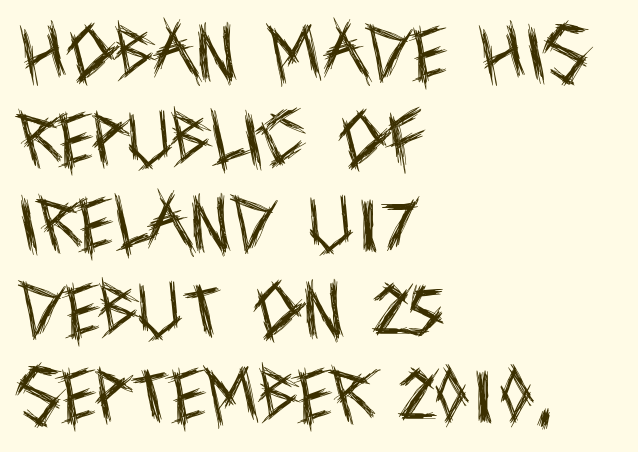
Decoration check: the copy has no underline. Compared with a centered layout, this one pins lines to the left instead. These lines are rendered in a variable-pitch font. Bold? No — there's no thickening of the strokes. These lines sit exactly where default settings would place them.
